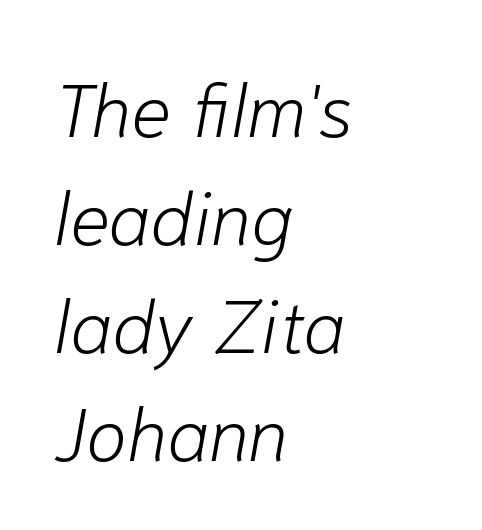
The passage shown is typed in a proportional face where columns would drift. Characters are canted at an angle relative to the baseline's perpendicular. Quick note: underline off. Which margin do the lines hug? The left one — the right edge is uneven.
